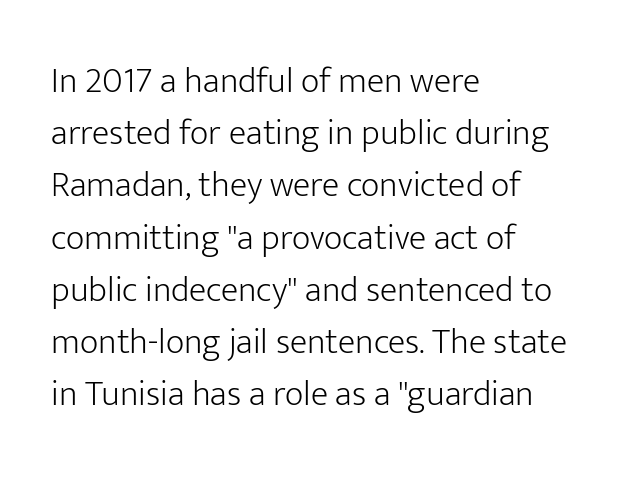
{"serif": "no", "italic": "no", "bold": "no", "weight": "light", "width": "normal", "stroke_contrast": "low", "x_height": "medium", "monospaced": "no", "underline": "no", "align": "left", "line_spacing": "normal", "line_spacing_ratio": 1.45, "letter_spacing": "normal", "letter_spacing_em": 0.0, "glyph_px": 36}
